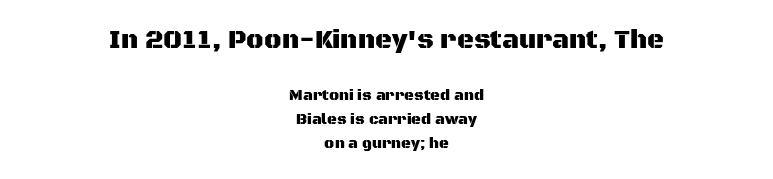
Regular leading. The font's upright variant was chosen for this text. The compositor balanced each line on the midline. Nothing unusual about the tracking: characters are spaced as the font intends. The passage shown begins with its larger block and ends with its smaller one. Each row of text sits above clean, open space.
